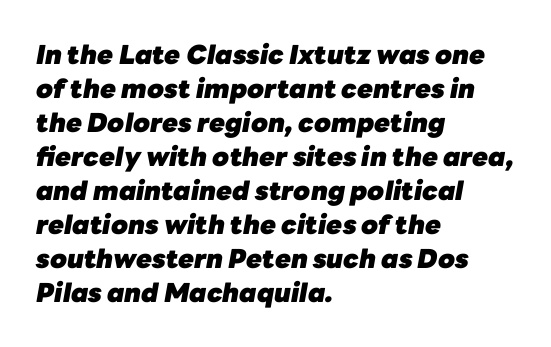
Posture: slanted. Layout note: lines flush left. Look at the stroke-to-counter ratio: heavy, a bold. Letter spacing: default. Regarding leading, the lines here are spaced in the standard way.
